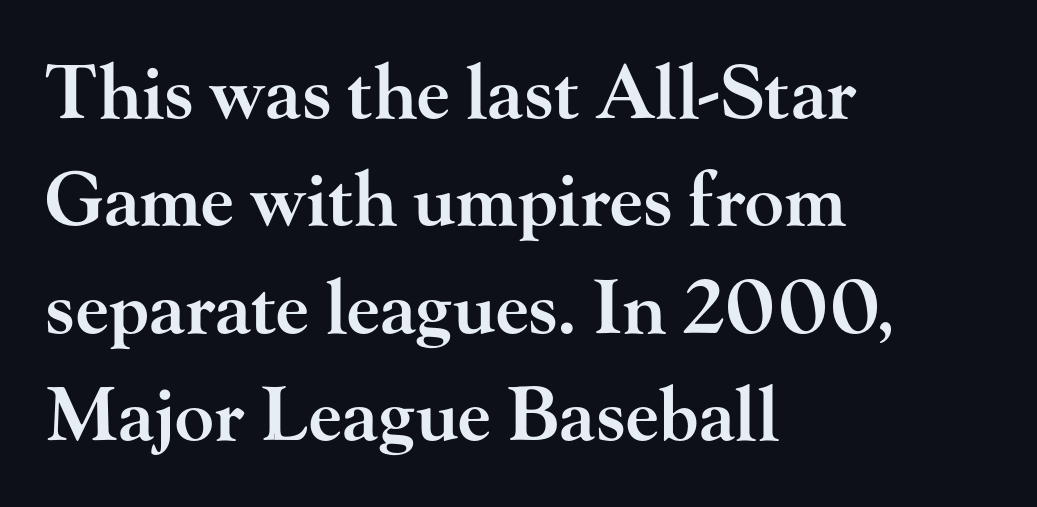
Clear beneath every line of the passage. Typesetter's note: demi weight, one step under bold. Typographically, this falls in the serif category. Tracking value appears to be zero — textbook default spacing. The block of text has a typical density, with ordinary space between rows.
